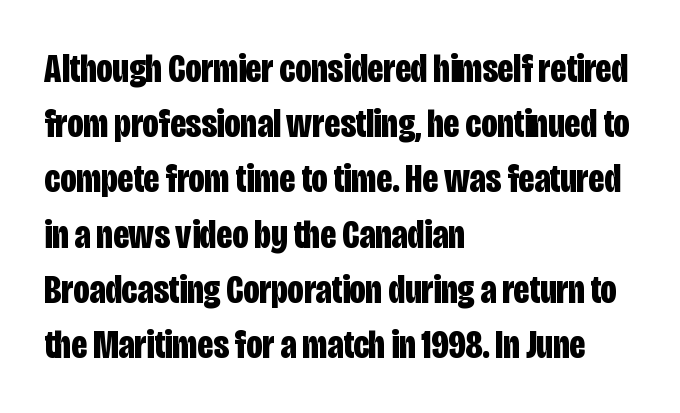
{"serif": "no", "italic": "no", "bold": "yes", "weight": "bold", "width": "condensed", "stroke_contrast": "low", "x_height": "large", "monospaced": "no", "underline": "no", "align": "left", "line_spacing": "normal", "line_spacing_ratio": 1.38, "letter_spacing": "normal", "letter_spacing_em": 0.0, "glyph_px": 40}
